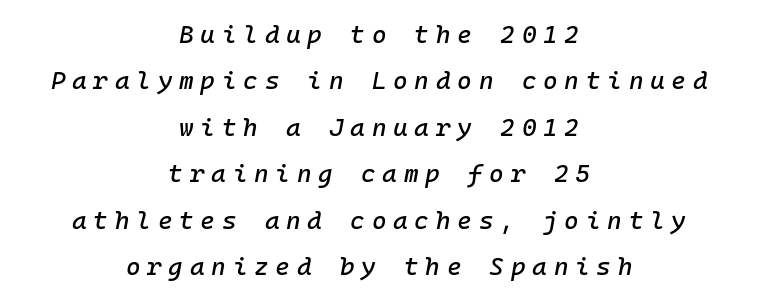
{"italic": "yes", "lean": "right", "slant_degrees": 10, "underline": "no", "align": "center", "line_spacing_ratio": 1.86, "letter_spacing": "wide", "letter_spacing_em": 0.27, "glyph_px": 25}
